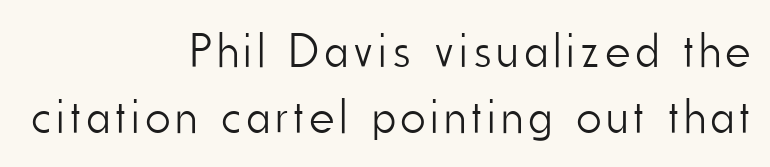
{"serif": "no", "italic": "no", "bold": "no", "weight": "light", "width": "condensed", "stroke_contrast": "low", "x_height": "small", "monospaced": "no", "underline": "no", "align": "right", "line_spacing": "normal", "line_spacing_ratio": 1.38, "glyph_px": 48}
